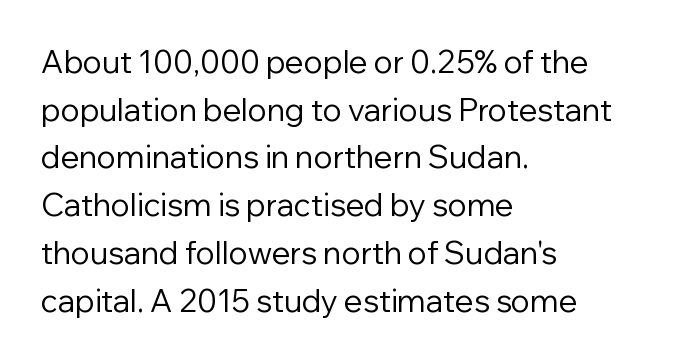
{"serif": "no", "italic": "no", "bold": "no", "weight": "regular", "width": "normal", "stroke_contrast": "low", "x_height": "medium", "monospaced": "no", "underline": "no", "align": "left", "line_spacing": "normal", "line_spacing_ratio": 1.54, "letter_spacing": "normal", "letter_spacing_em": 0.0, "glyph_px": 31}
